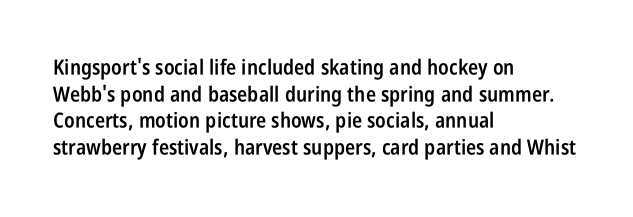
Q: Is the text bold? A: Semi-bold.
Q: Is the text italic (slanted)? A: No, it is upright.
Q: Is the text underlined? A: No.
Q: How is the paragraph aligned? A: Left-aligned.
Q: Is the spacing between letters normal or unusually wide? A: Normal.
Q: Is the spacing between lines tight, normal or loose? A: Normal.
